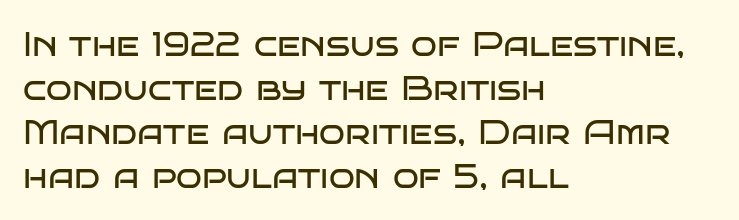
{"serif": "no", "italic": "no", "bold": "no", "weight": "regular", "width": "wide", "stroke_contrast": "low", "x_height": "large", "monospaced": "no", "underline": "no", "align": "left", "line_spacing": "normal", "line_spacing_ratio": 1.29, "letter_spacing": "normal", "letter_spacing_em": 0.0, "glyph_px": 34}
